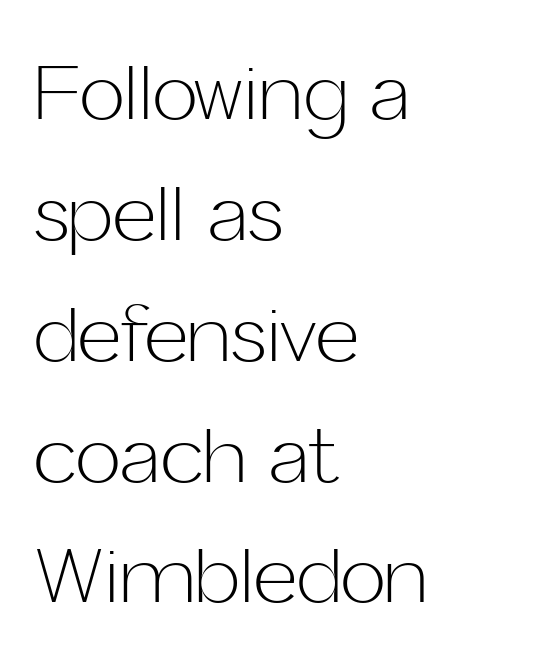
{"serif": "no", "italic": "no", "bold": "no", "weight": "light", "width": "normal", "stroke_contrast": "low", "x_height": "medium", "monospaced": "no", "underline": "no", "align": "left", "line_spacing": "normal", "line_spacing_ratio": 1.59, "letter_spacing": "normal", "letter_spacing_em": 0.0, "glyph_px": 76}
